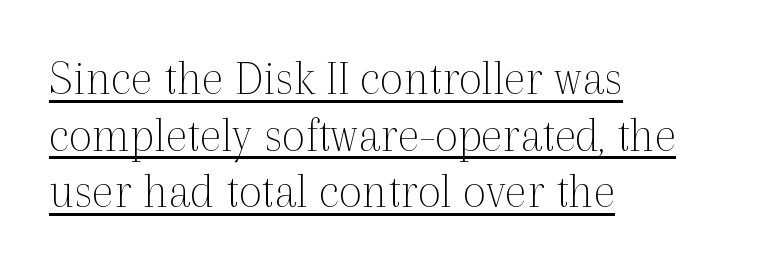
The image shows 51 px thin serif type, upright; set left-aligned, tight line spacing (1.11x), normal letter spacing, underlined; a medium x-height.
